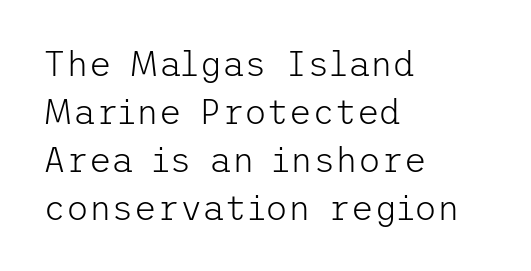
{"serif": "no", "italic": "no", "bold": "no", "weight": "light", "width": "normal", "stroke_contrast": "low", "x_height": "medium", "underline": "no", "align": "left", "line_spacing": "normal", "line_spacing_ratio": 1.37, "letter_spacing": "normal", "letter_spacing_em": 0.0, "glyph_px": 35}
